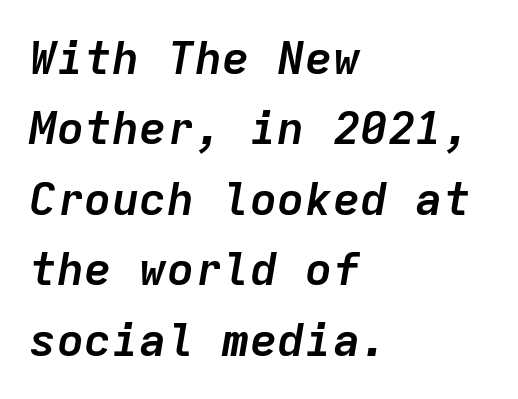
{"italic": "yes", "lean": "right", "slant_degrees": 9, "bold": "yes", "weight": "semibold", "width": "normal", "stroke_contrast": "low", "x_height": "medium", "monospaced": "yes", "underline": "no", "align": "left", "line_spacing": "normal", "line_spacing_ratio": 1.53, "letter_spacing": "normal", "letter_spacing_em": 0.0, "glyph_px": 46}
